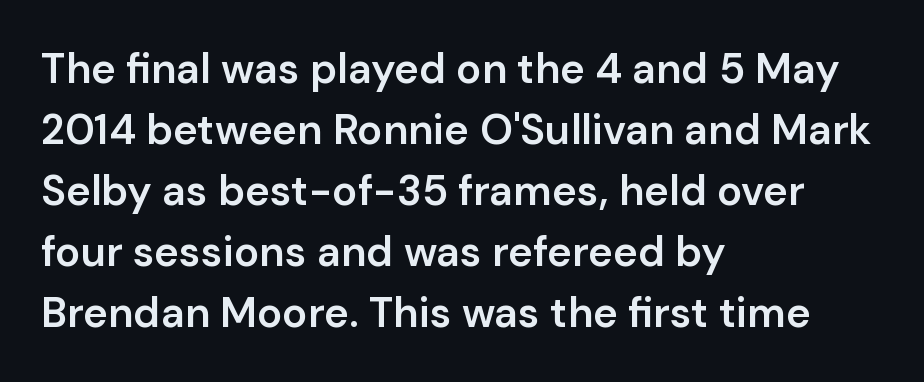
{"serif": "no", "italic": "no", "bold": "semi", "weight": "semibold", "width": "normal", "stroke_contrast": "low", "x_height": "medium", "monospaced": "no", "underline": "no", "align": "left", "line_spacing": "normal", "line_spacing_ratio": 1.45, "letter_spacing": "normal", "letter_spacing_em": 0.0, "glyph_px": 42}
